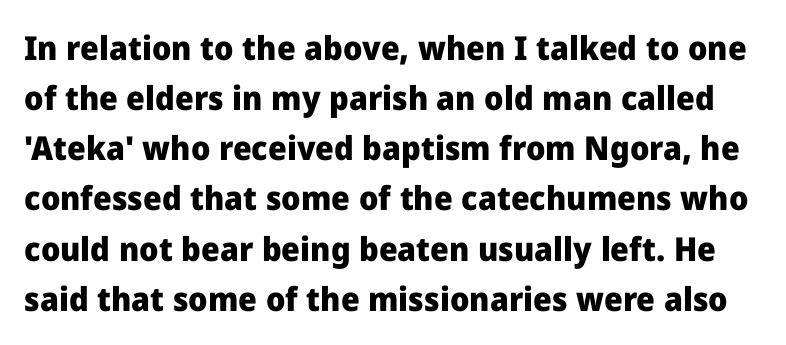
The image shows 33 px heavy sans-serif type, upright; set normal line spacing (1.52x), normal letter spacing, not underlined; low stroke contrast and a medium x-height.
